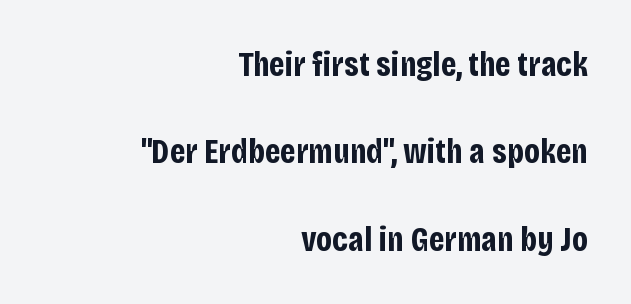
The passage is arranged like a letterhead date or caption credit — flush right. The designer went with a sans here, leaving each stem footless. The line texture is even and compact thanks to regular tracking. It's the straight-up-and-down kind of type.
